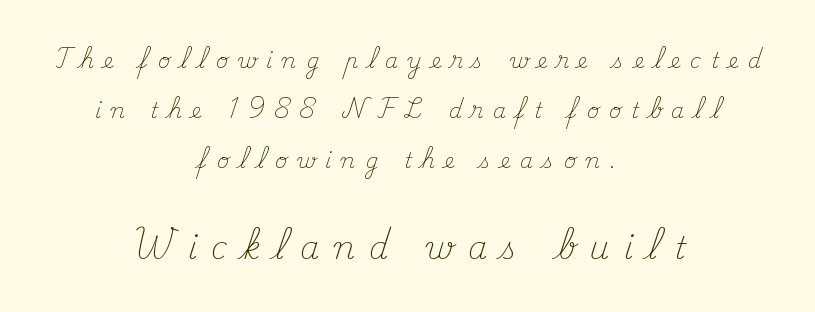
How are the letters spaced? Widely, with obvious added tracking. The type family on display is of the serif kind. The setting favours the middle, as headings and verse often do. Whoever set this chose breathing room over compactness in the vertical rhythm. Think of a printed novel: that variable character pitch is what you see here. The space directly below the letters is spotless.
